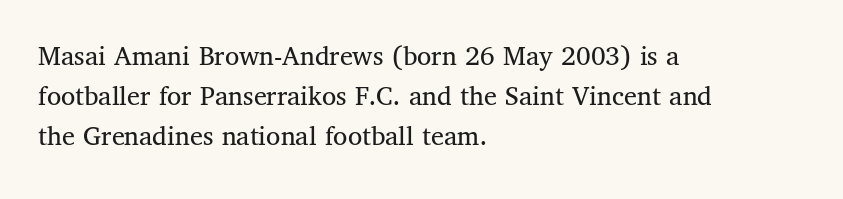
Yep, those are serifs on the letters. Vertical stems look standard width or narrower in stroke. The paragraph shown leans on its left margin. A typesetter would call this proportional, since set widths differ per character. The area under the type is left untouched. Upright lettering throughout.
